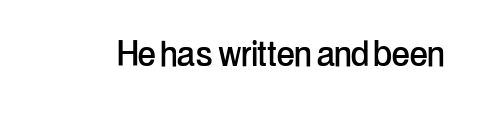
{"serif": "no", "italic": "no", "width": "condensed", "stroke_contrast": "low", "x_height": "medium", "monospaced": "no", "underline": "no", "letter_spacing": "normal", "letter_spacing_em": 0.0, "glyph_px": 43}
